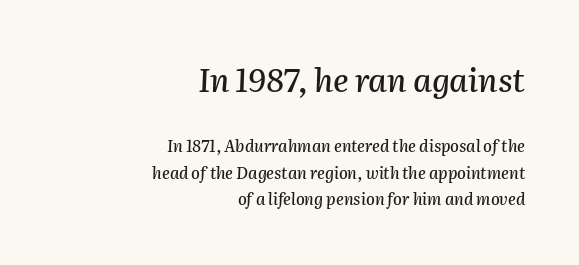
Nobody touched the tracking dial on this one. Character widths vary here, with narrow letters taking less room than wide ones. The lettering tilts uniformly, giving the passage an italic look. This layout puts the oversized block above and the modest block below. Visually the block forms a straight wall on the right and a jagged coastline on the left. Normally led — the rows are evenly, conventionally spaced.
